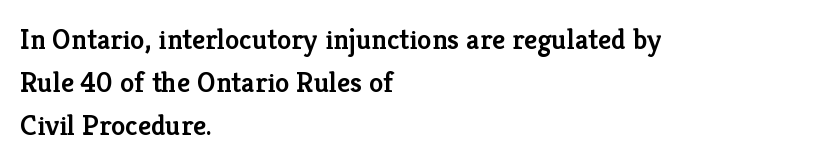
The image shows 29 px semibold serif type, upright; set left-aligned, normal line spacing (1.48x), normal letter spacing, not underlined; low stroke contrast and a medium x-height.
